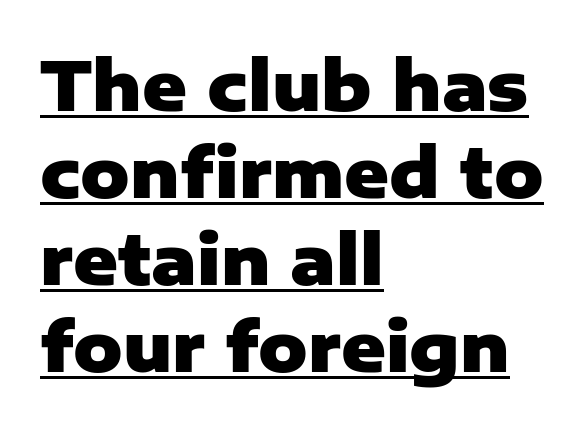
{"serif": "no", "italic": "no", "bold": "yes", "weight": "heavy", "width": "normal", "stroke_contrast": "low", "x_height": "medium", "monospaced": "no", "underline": "yes", "align": "left", "line_spacing": "normal", "line_spacing_ratio": 1.28, "letter_spacing": "normal", "letter_spacing_em": 0.0, "glyph_px": 68}
